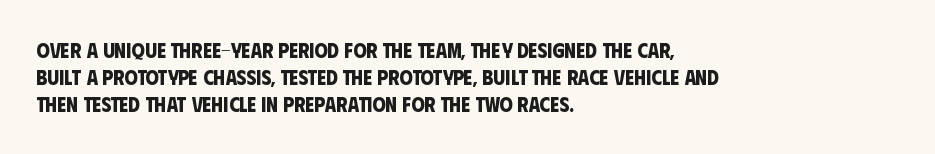
The space between consecutive lines is moderate. Left-aligned paragraph, ragged on the right. Just letters on the line, the space beneath them empty. Heft: maximum for text — a bold. Short note: letters normally spaced.
